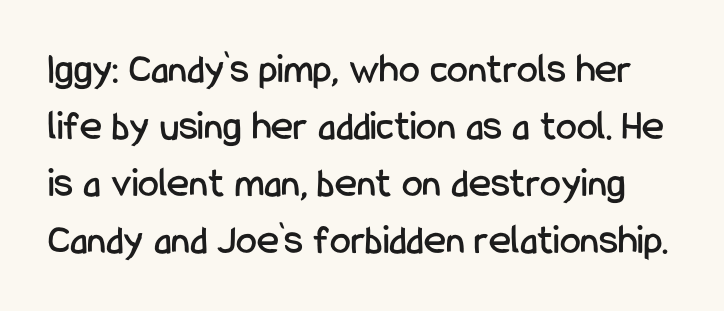
Q: Is the text italic (slanted)? A: No, it is upright.
Q: Is the typeface a serif or a sans-serif typeface? A: Sans-serif.
Q: Is the text underlined? A: No.
Q: Is the spacing between letters normal or unusually wide? A: Normal.
Q: Is the spacing between lines tight, normal or loose? A: Normal.
Q: Width (condensed, normal, or wide)? A: Condensed.
Q: Stroke contrast? A: Low.
Q: x-height? A: Medium.
Q: Monospaced? A: No.
